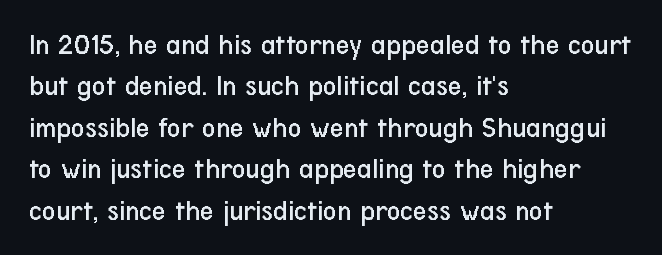
The image shows 30 px regular-weight, condensed sans-serif type, upright; set left-aligned, normal line spacing (1.38x), normal letter spacing, not underlined; low stroke contrast and a medium x-height.
